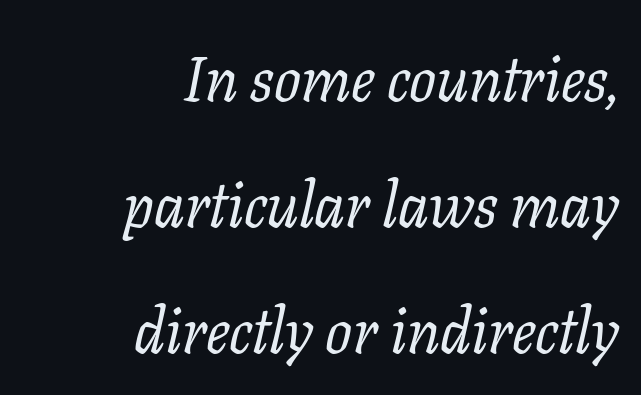
A great deal of white space separates one row of letters from the next. A bare baseline throughout the passage. Quick note: italic. There is no visible air inserted between adjacent glyphs. Font category for this specimen: serif. A flush-right, rag-left setting is used for this passage.
